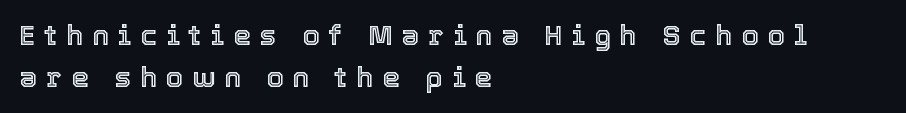
{"italic": "no", "width": "normal", "x_height": "medium", "monospaced": "no", "underline": "no", "align": "left", "line_spacing": "normal", "line_spacing_ratio": 1.51, "letter_spacing": "wide", "letter_spacing_em": 0.32, "glyph_px": 28}
